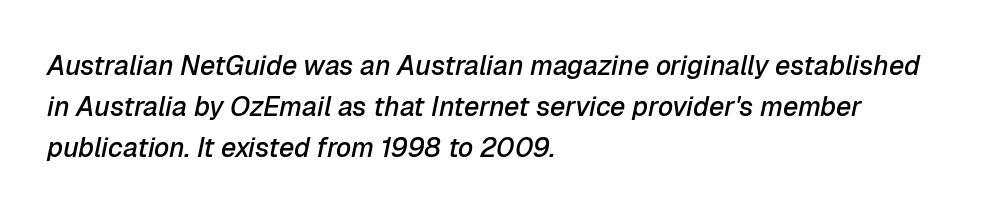
The block of text has a typical density, with ordinary space between rows. In terms of letterspacing, this is plain default setting. Check the space under the baseline: it is left empty. The glyphs look as if they've been sheared to an angle. Does the weight exceed regular? Yes, but only to semibold. The lines are quadded left.
